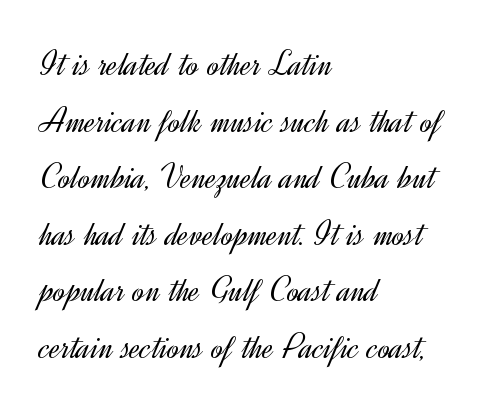
The image shows 37 px light sans-serif type; set left-aligned, normal line spacing (1.53x), normal letter spacing, not underlined; a small x-height.
